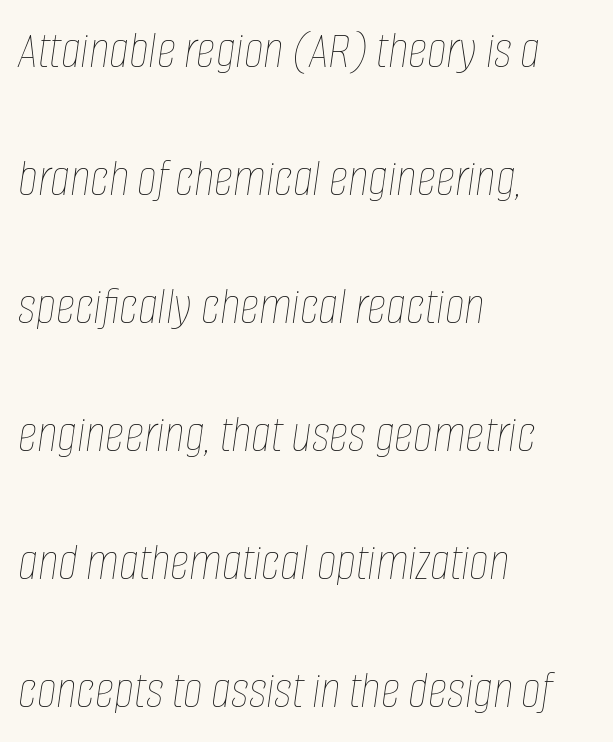
Q: Is the text bold? A: No.
Q: Is the text italic (slanted)? A: Yes, it leans right by about 8 degrees.
Q: Is the text underlined? A: No.
Q: How is the paragraph aligned? A: Left-aligned.
Q: Is the spacing between letters normal or unusually wide? A: Normal.
Q: Is the spacing between lines tight, normal or loose? A: Loose.
Q: Width (condensed, normal, or wide)? A: Condensed.
Q: Stroke contrast? A: Low.
Q: x-height? A: Large.
Q: Monospaced? A: No.
